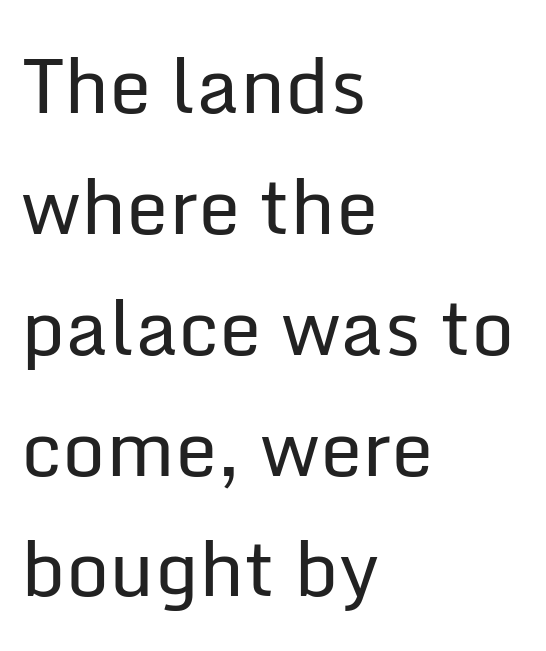
Q: Is the text bold? A: No.
Q: Is the text italic (slanted)? A: No, it is upright.
Q: Is the typeface a serif or a sans-serif typeface? A: Sans-serif.
Q: Is the text underlined? A: No.
Q: How is the paragraph aligned? A: Left-aligned.
Q: Is the spacing between letters normal or unusually wide? A: Normal.
Q: Is the spacing between lines tight, normal or loose? A: Normal.
Q: Width (condensed, normal, or wide)? A: Normal.
Q: Stroke contrast? A: Low.
Q: x-height? A: Medium.
Q: Monospaced? A: No.
